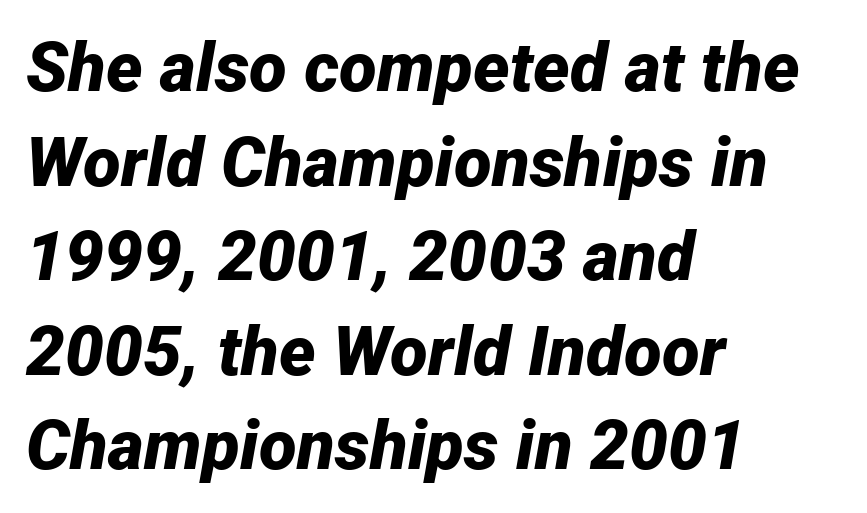
Q: Is the text bold? A: Yes.
Q: Is the text italic (slanted)? A: Yes, it leans right by about 12 degrees.
Q: Is the text underlined? A: No.
Q: How is the paragraph aligned? A: Left-aligned.
Q: Is the spacing between letters normal or unusually wide? A: Normal.
Q: Is the spacing between lines tight, normal or loose? A: Normal.
Q: Width (condensed, normal, or wide)? A: Normal.
Q: Stroke contrast? A: Low.
Q: x-height? A: Medium.
Q: Monospaced? A: No.
